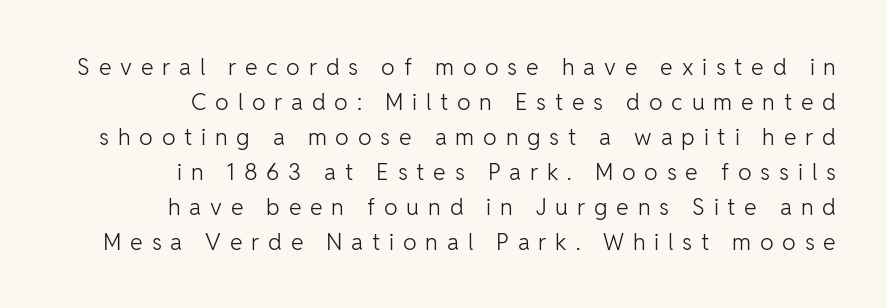
Q: Is the text bold? A: No.
Q: Is the text italic (slanted)? A: No, it is upright.
Q: Is the text underlined? A: No.
Q: How is the paragraph aligned? A: Right-aligned.
Q: Is the spacing between letters normal or unusually wide? A: Unusually wide.
Q: Is the spacing between lines tight, normal or loose? A: Normal.
